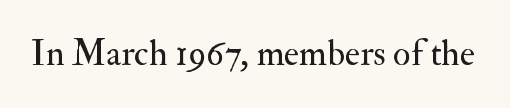
Descenders are the only things crossing below the line. Honestly, the letter spacing is just normal — you wouldn't notice it. This sample has the flowing, uneven cadence of proportional lettering. No extra ink here — the face is not bold. Check where the strokes stop: tiny serifs finish them off. You can tell it's not italic because the verticals are truly vertical.
